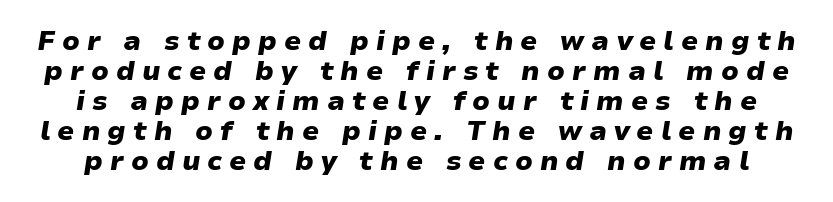
{"italic": "yes", "lean": "right", "slant_degrees": 9, "bold": "yes", "underline": "no", "line_spacing": "tight", "line_spacing_ratio": 1.11, "letter_spacing": "wide", "letter_spacing_em": 0.26, "glyph_px": 27}
